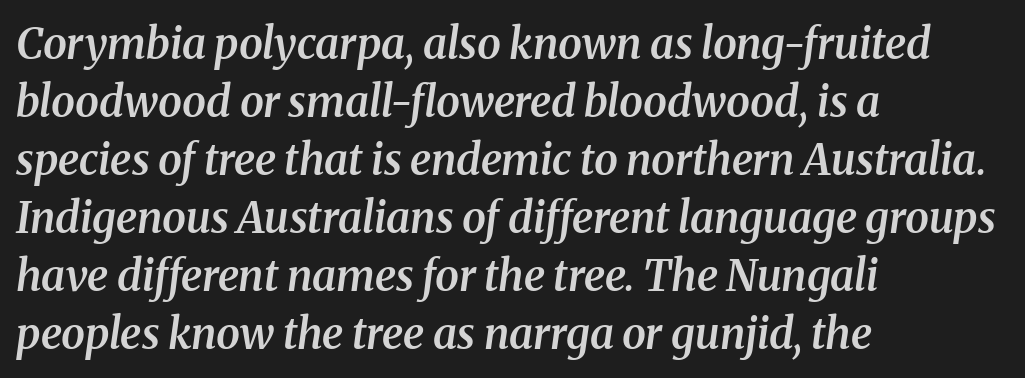
{"serif": "yes", "italic": "yes", "lean": "right", "slant_degrees": 8, "bold": "semi", "weight": "semibold", "width": "normal", "stroke_contrast": "medium", "x_height": "medium", "monospaced": "no", "underline": "no", "align": "left", "line_spacing": "normal", "line_spacing_ratio": 1.35, "letter_spacing": "normal", "letter_spacing_em": 0.0, "glyph_px": 43}
